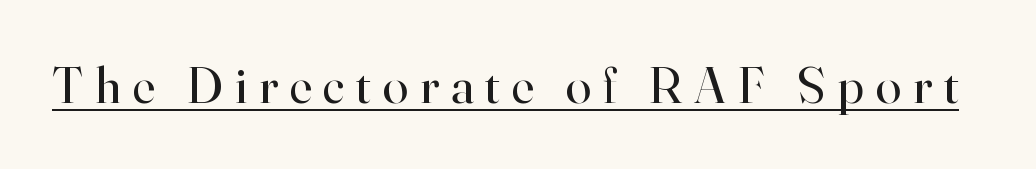
Q: Is the text bold? A: No.
Q: Is the text italic (slanted)? A: No, it is upright.
Q: Is the typeface a serif or a sans-serif typeface? A: Serif.
Q: Is the text underlined? A: Yes.
Q: Is the spacing between letters normal or unusually wide? A: Unusually wide.
Q: Width (condensed, normal, or wide)? A: Normal.
Q: Stroke contrast? A: High.
Q: x-height? A: Small.
Q: Monospaced? A: No.
